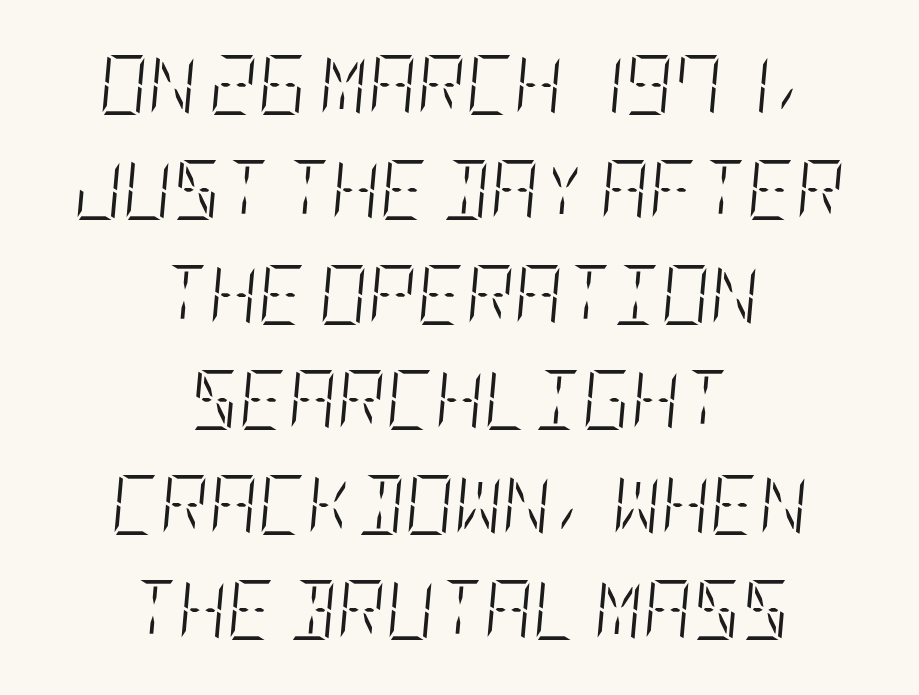
The image shows 60 px light, condensed type, italic (leaning right); set centered, line spacing 1.75x, normal letter spacing, not underlined; low stroke contrast and a large x-height.
